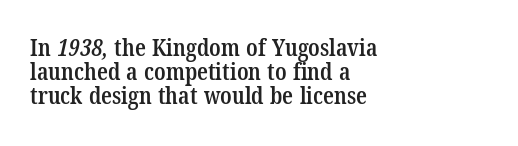
The image shows 24 px text type; set left-aligned, tight line spacing (1.0x), normal letter spacing, not underlined.
